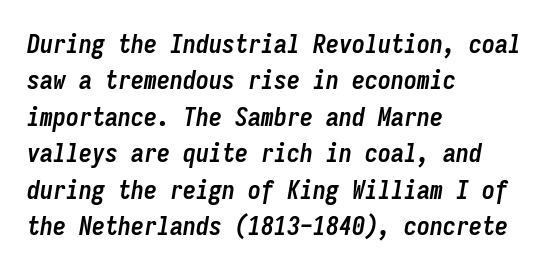
The image shows 26 px bold type, italic (leaning right); set left-aligned, normal line spacing (1.4x), normal letter spacing, not underlined.
